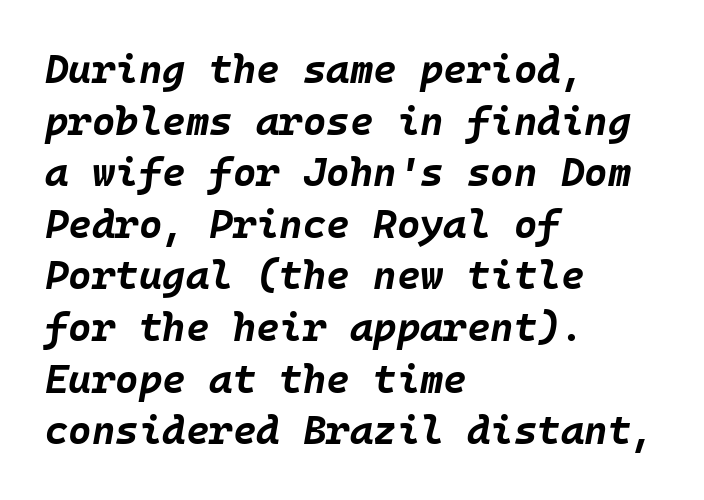
Q: Is the text bold? A: Yes.
Q: Is the text italic (slanted)? A: Yes, it leans right by about 10 degrees.
Q: Is the text underlined? A: No.
Q: How is the paragraph aligned? A: Left-aligned.
Q: Is the spacing between letters normal or unusually wide? A: Normal.
Q: Is the spacing between lines tight, normal or loose? A: Normal.
Q: Width (condensed, normal, or wide)? A: Normal.
Q: Stroke contrast? A: Low.
Q: x-height? A: Large.
